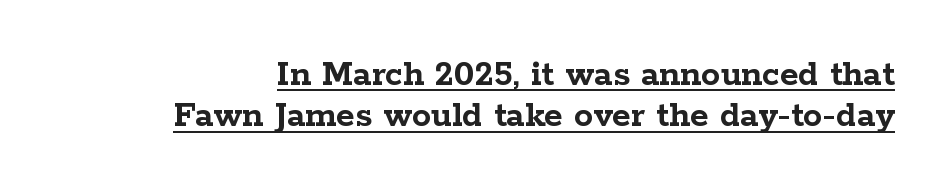
{"serif": "yes", "italic": "no", "bold": "yes", "weight": "semibold", "width": "wide", "stroke_contrast": "low", "x_height": "medium", "monospaced": "no", "underline": "yes", "line_spacing": "tight", "line_spacing_ratio": 1.09, "letter_spacing": "normal", "letter_spacing_em": 0.0, "glyph_px": 38}
